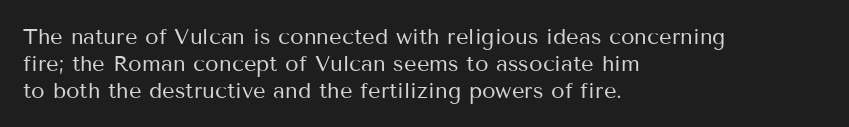
Honestly, the letter spacing is just normal — you wouldn't notice it. A student would call this left alignment; a typographer would say flush left, rag right. The font sits on the lighter half of the weight spectrum, regular included. Just letters on the line, the space beneath them empty.
